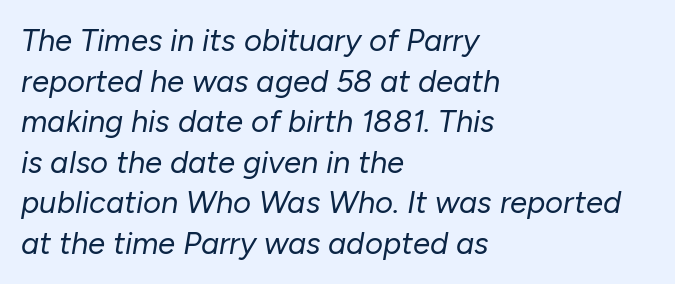
The image shows 31 px regular-weight type, italic (leaning right); set left-aligned, normal line spacing (1.31x), normal letter spacing, not underlined; low stroke contrast and a medium x-height.
